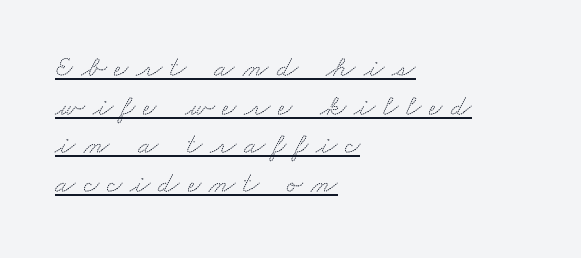
The image shows 30 px wide serif type; set left-aligned, normal line spacing (1.29x), unusually wide letter spacing (+0.27 em), underlined; medium stroke contrast and a small x-height.
